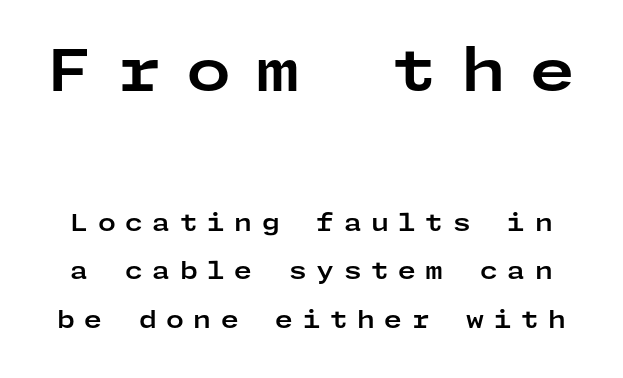
Q: Is the text bold? A: Yes.
Q: Is the text italic (slanted)? A: No, it is upright.
Q: Is the typeface a serif or a sans-serif typeface? A: Sans-serif.
Q: Is the text underlined? A: No.
Q: Is the spacing between letters normal or unusually wide? A: Unusually wide.
Q: Is the spacing between lines tight, normal or loose? A: Loose.
Q: Which block of text is set in a larger size, the first (top) or the second (bottom)? A: The first (top) one.
Q: Width (condensed, normal, or wide)? A: Wide.
Q: Stroke contrast? A: Low.
Q: x-height? A: Medium.
